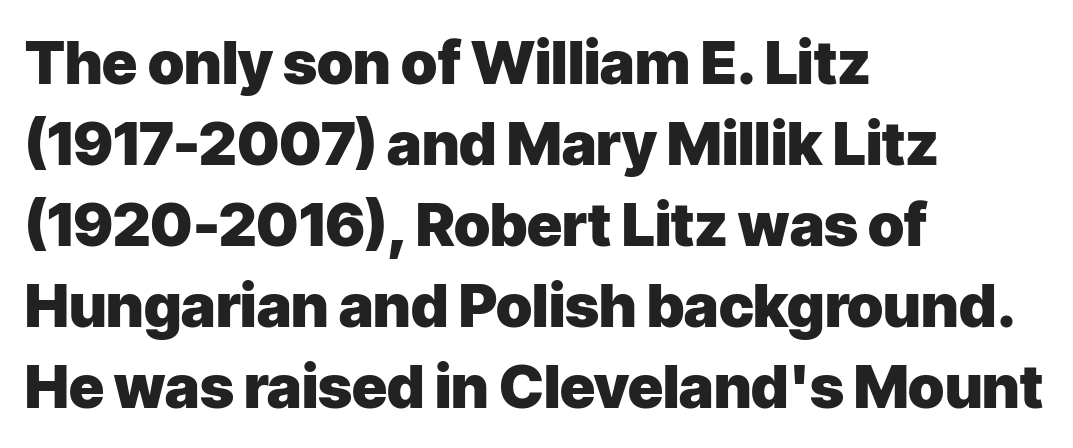
Here the glyphs are tracked normally, forming tight word shapes. These lines sit exactly where default settings would place them. Notice how the stems are strictly vertical — no italics here. This sample has the flowing, uneven cadence of proportional lettering.
